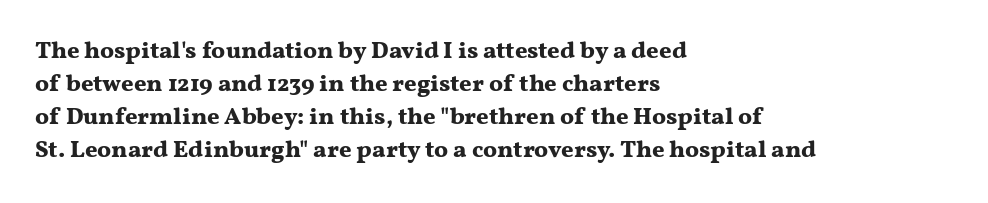
{"italic": "no", "bold": "yes", "underline": "no", "align": "left", "line_spacing": "normal", "line_spacing_ratio": 1.37, "letter_spacing": "normal", "letter_spacing_em": 0.0, "glyph_px": 24}
